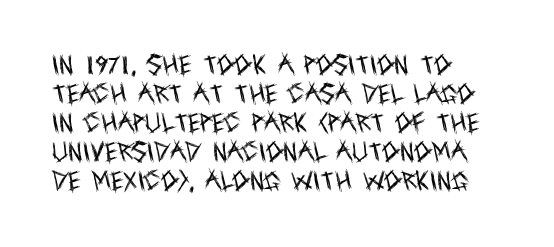
{"italic": "no", "bold": "no", "underline": "no", "align": "left", "line_spacing": "normal", "line_spacing_ratio": 1.32, "letter_spacing": "normal", "letter_spacing_em": 0.0, "glyph_px": 22}
